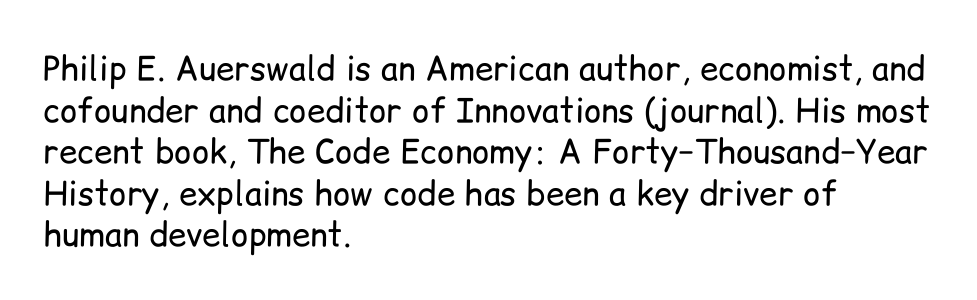
{"serif": "no", "italic": "no", "bold": "no", "weight": "regular", "width": "normal", "stroke_contrast": "low", "x_height": "medium", "monospaced": "no", "underline": "no", "align": "left", "line_spacing": "normal", "line_spacing_ratio": 1.26, "letter_spacing": "normal", "letter_spacing_em": 0.0, "glyph_px": 33}
